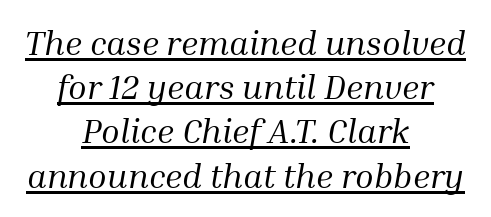
Q: Is the text bold? A: No.
Q: Is the text italic (slanted)? A: Yes, it leans right by about 10 degrees.
Q: Is the typeface a serif or a sans-serif typeface? A: Serif.
Q: Is the text underlined? A: Yes.
Q: How is the paragraph aligned? A: Centered.
Q: Is the spacing between letters normal or unusually wide? A: Normal.
Q: Is the spacing between lines tight, normal or loose? A: Normal.
Q: Width (condensed, normal, or wide)? A: Normal.
Q: Stroke contrast? A: Medium.
Q: x-height? A: Medium.
Q: Monospaced? A: No.
